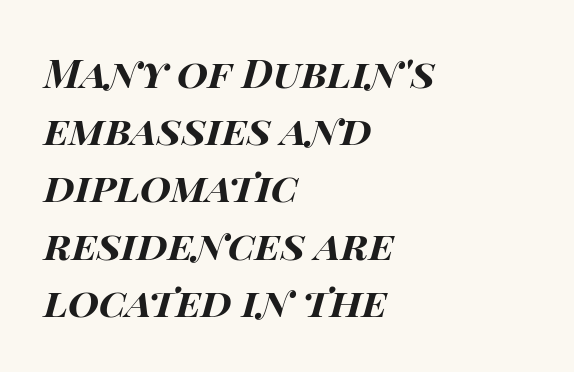
Q: Is the text bold? A: Yes.
Q: Is the text italic (slanted)? A: Yes, it leans right by about 14 degrees.
Q: Is the text underlined? A: No.
Q: How is the paragraph aligned? A: Left-aligned.
Q: Is the spacing between letters normal or unusually wide? A: Normal.
Q: Is the spacing between lines tight, normal or loose? A: Normal.
Q: Width (condensed, normal, or wide)? A: Wide.
Q: Stroke contrast? A: High.
Q: x-height? A: Large.
Q: Monospaced? A: No.
